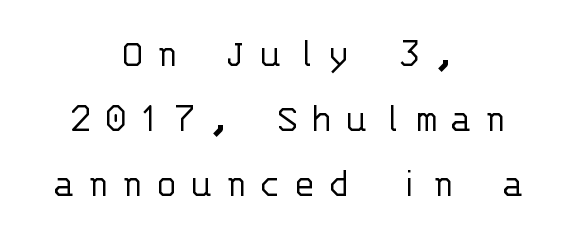
{"serif": "no", "italic": "no", "bold": "no", "weight": "light", "width": "normal", "stroke_contrast": "low", "x_height": "large", "monospaced": "yes", "underline": "no", "align": "center", "line_spacing": "normal", "line_spacing_ratio": 1.59, "letter_spacing": "wide", "letter_spacing_em": 0.35, "glyph_px": 41}
